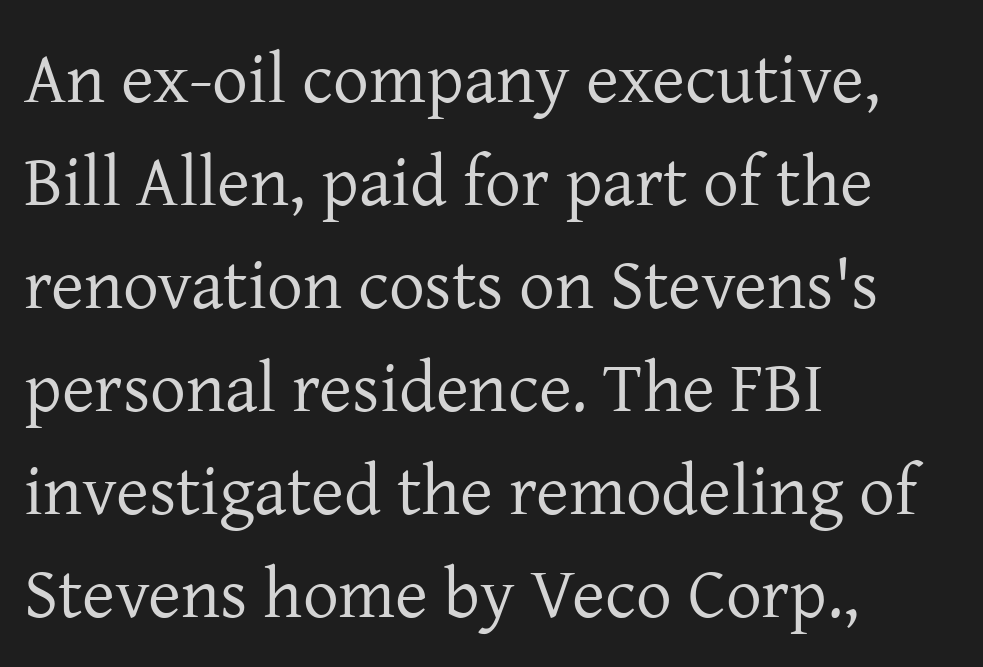
Notice how the passage keeps a crisp vertical edge on the left only. The typesetting does not lean heavy: it is not bold. Unlike italic type, these characters show no tilt at all. Letterform terminals end in serifs throughout the passage. Inter-character spacing is left at the font's built-in metrics. The space directly below the letters is spotless.
